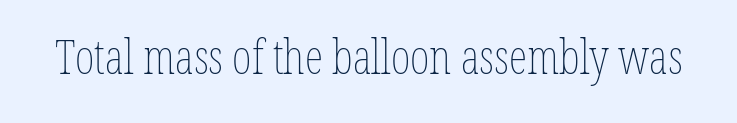
Underlining? Definitely not there. When letters stand straight like this, we call the style roman or upright. These glyphs show unthickened strokes, regular width or finer. Short note: letters normally spaced.
